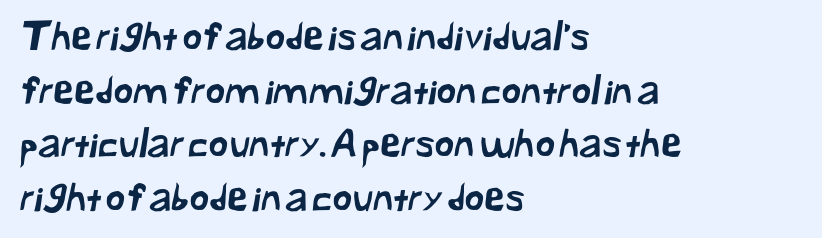
The image shows 38 px sans-serif type; set left-aligned, normal line spacing (1.41x), normal letter spacing, not underlined; low stroke contrast and a medium x-height.
